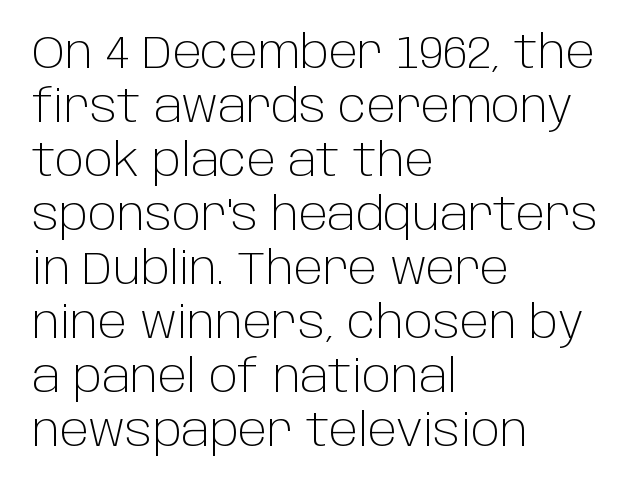
A bare baseline throughout the passage. Do the letters lean? They stand straight. The font sits on the lighter half of the weight spectrum, regular included. The rendering anchors every line to the left-hand side. You could not count columns in this text — the font is proportionally spaced.
